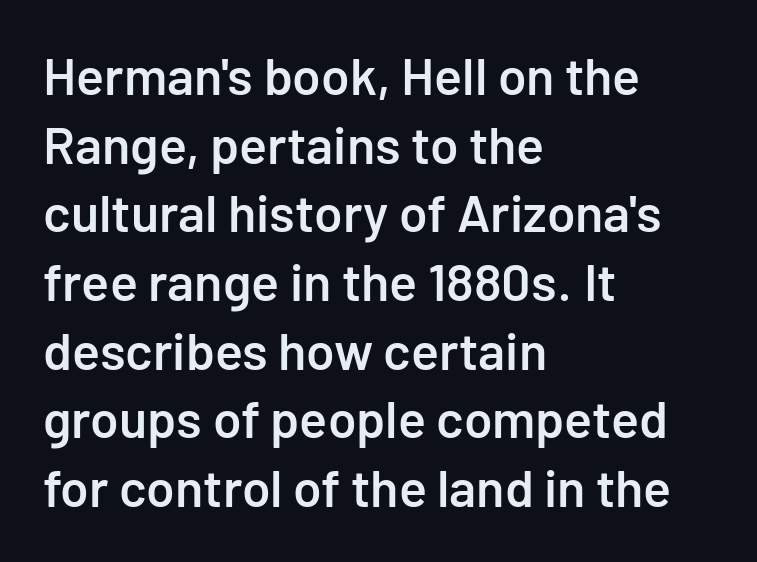
Nothing sits at the stroke ends, so this counts as sans-serif. The passage is arranged the way most books set body copy — flush left. Words float on clear page, feet unadorned. Is this a fixed-width face? No — the glyphs have proportional, varying widths.
